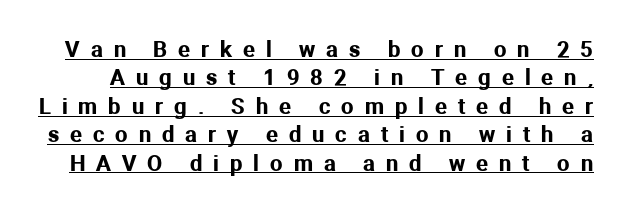
The image shows 22 px text type, upright; set normal line spacing (1.29x), unusually wide letter spacing (+0.5 em), underlined.
